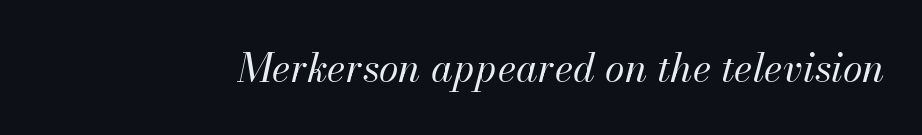
Tracking here is standard; glyphs follow each other at the usual distance. The rendering uses natural spacing where letterforms have individual widths. It's the slanting kind of type. Bare-footed words on every line. Unbolded letterforms with no extra heft.
